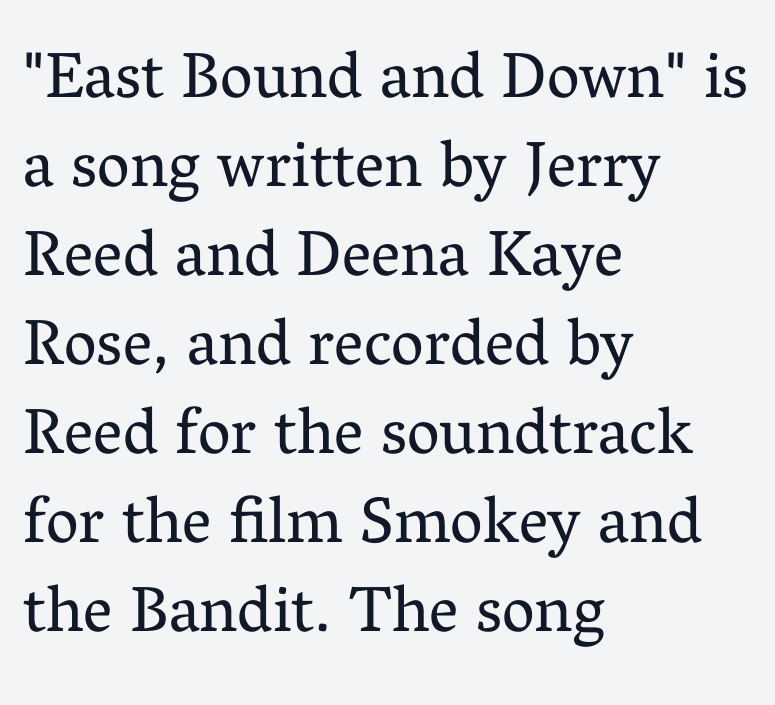
{"serif": "yes", "italic": "no", "bold": "no", "weight": "regular", "width": "normal", "stroke_contrast": "medium", "x_height": "medium", "monospaced": "no", "underline": "no", "align": "left", "line_spacing": "normal", "line_spacing_ratio": 1.37, "letter_spacing": "normal", "letter_spacing_em": 0.0, "glyph_px": 65}
